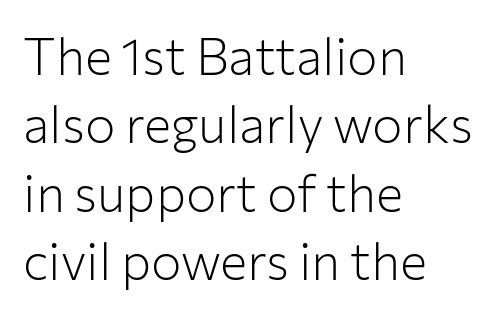
The image shows 51 px light sans-serif type, upright; set left-aligned, normal line spacing (1.34x), normal letter spacing, not underlined; low stroke contrast and a medium x-height.
